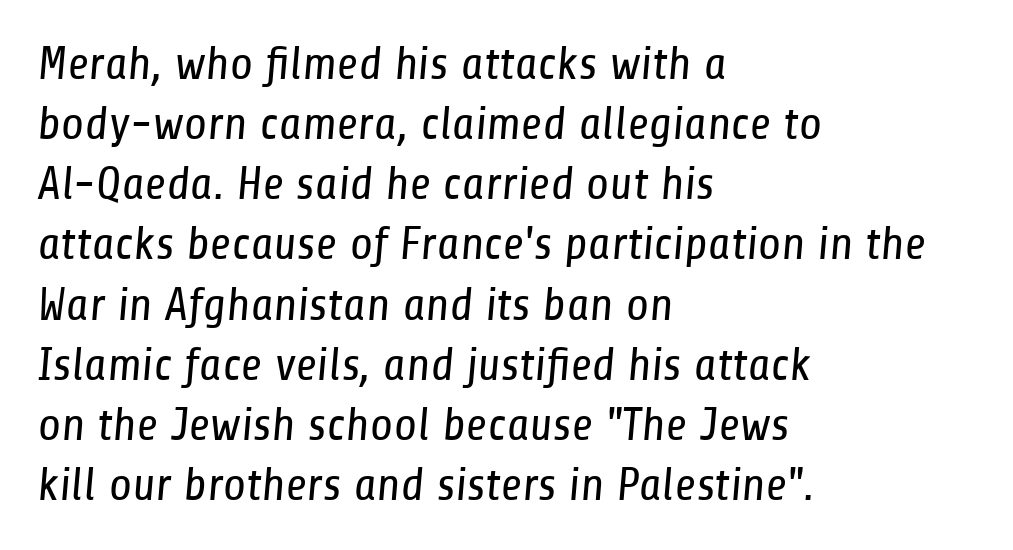
{"serif": "no", "bold": "no", "weight": "regular", "width": "condensed", "stroke_contrast": "low", "x_height": "medium", "monospaced": "no", "underline": "no", "align": "left", "line_spacing": "normal", "line_spacing_ratio": 1.28, "letter_spacing": "normal", "letter_spacing_em": 0.0, "glyph_px": 47}
